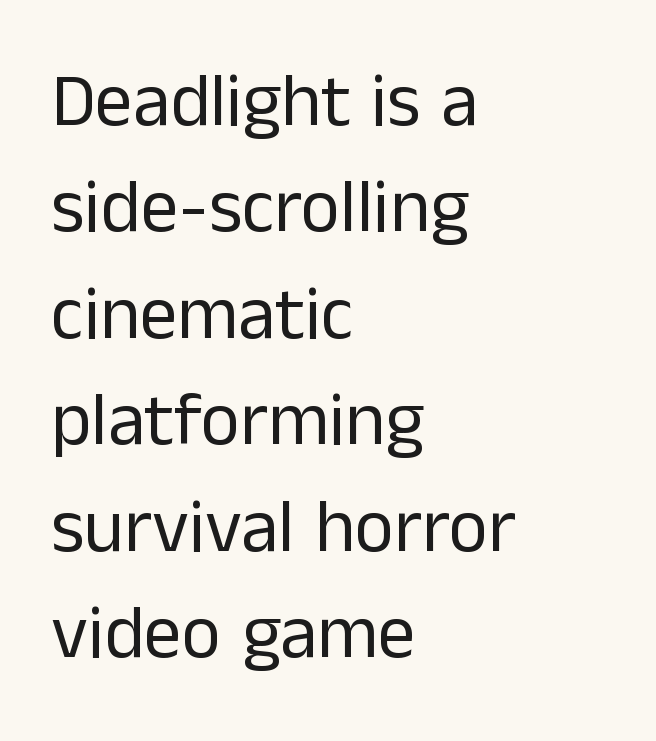
{"serif": "no", "italic": "no", "bold": "no", "weight": "regular", "width": "normal", "stroke_contrast": "low", "x_height": "medium", "monospaced": "no", "underline": "no", "align": "left", "line_spacing": "normal", "line_spacing_ratio": 1.42, "letter_spacing": "normal", "letter_spacing_em": 0.0, "glyph_px": 75}
